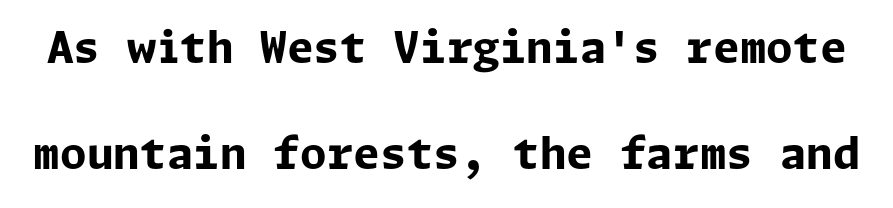
Q: Is the text bold? A: Yes.
Q: Is the text italic (slanted)? A: No, it is upright.
Q: Is the typeface a serif or a sans-serif typeface? A: Sans-serif.
Q: Is the text underlined? A: No.
Q: Is the spacing between letters normal or unusually wide? A: Normal.
Q: Is the spacing between lines tight, normal or loose? A: Loose.
Q: Width (condensed, normal, or wide)? A: Normal.
Q: Stroke contrast? A: Low.
Q: x-height? A: Medium.
